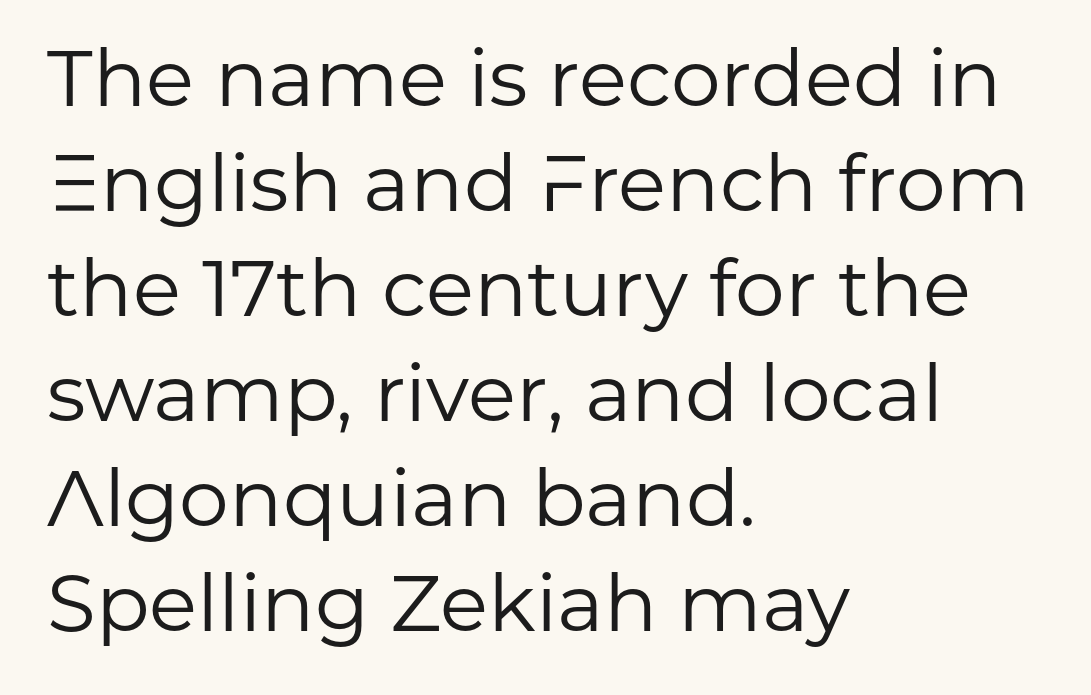
The image shows 79 px regular-weight sans-serif type, upright; set left-aligned, normal line spacing (1.33x), normal letter spacing, not underlined; low stroke contrast and a medium x-height.
